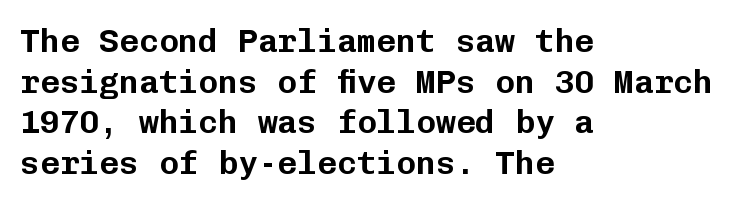
Q: Is the text italic (slanted)? A: No, it is upright.
Q: Is the typeface a serif or a sans-serif typeface? A: Sans-serif.
Q: Is the text underlined? A: No.
Q: How is the paragraph aligned? A: Left-aligned.
Q: Is the spacing between letters normal or unusually wide? A: Normal.
Q: Width (condensed, normal, or wide)? A: Normal.
Q: Stroke contrast? A: Low.
Q: x-height? A: Medium.
Q: Monospaced? A: Yes.
